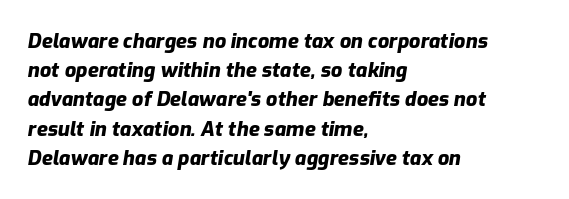
The image shows 20 px bold type, italic (leaning right); set left-aligned, normal line spacing (1.46x), normal letter spacing, not underlined.
